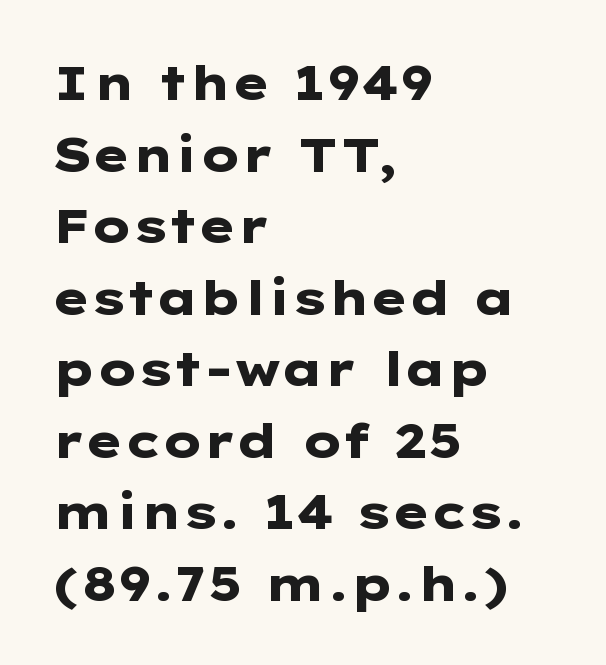
The image shows 48 px heavy, wide sans-serif type, upright; set left-aligned, normal line spacing (1.49x), normal letter spacing, not underlined; low stroke contrast and a medium x-height.
